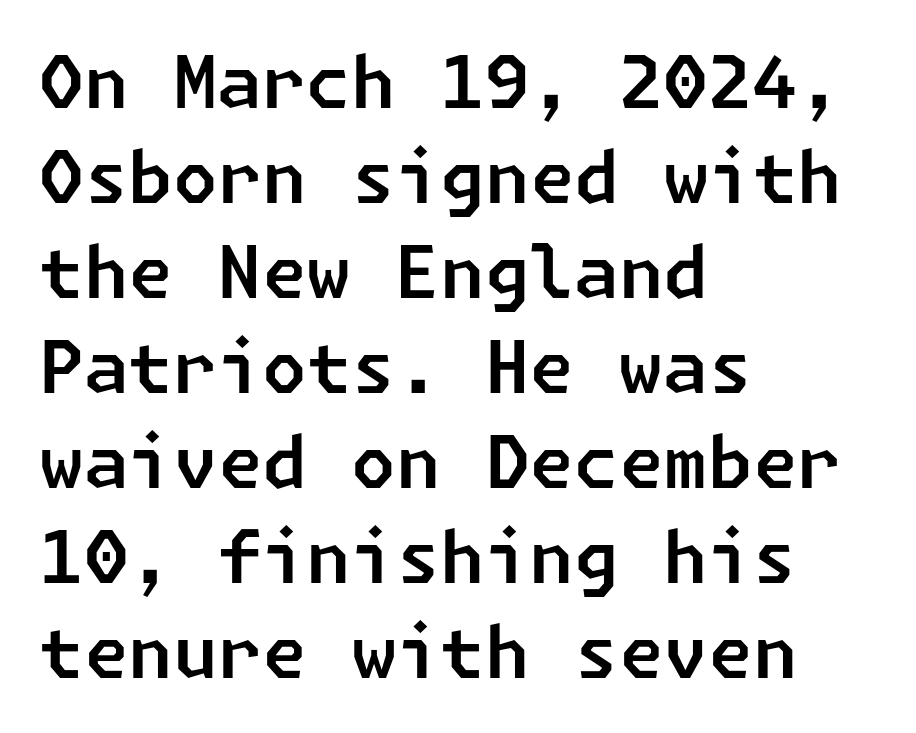
{"serif": "no", "width": "normal", "stroke_contrast": "low", "x_height": "medium", "underline": "no", "align": "left", "line_spacing": "normal", "line_spacing_ratio": 1.32, "letter_spacing": "normal", "letter_spacing_em": 0.0, "glyph_px": 72}
